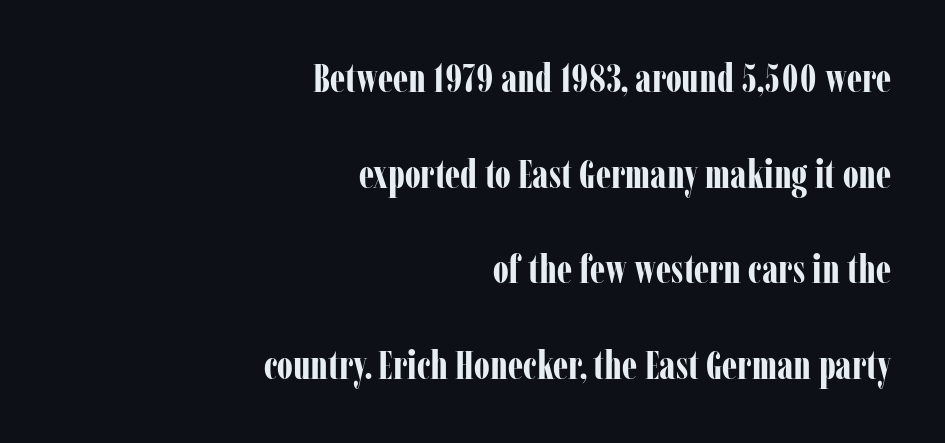
{"serif": "yes", "italic": "no", "bold": "yes", "weight": "bold", "width": "condensed", "stroke_contrast": "low", "x_height": "medium", "monospaced": "no", "underline": "no", "align": "right", "line_spacing": "loose", "line_spacing_ratio": 2.39, "letter_spacing": "normal", "letter_spacing_em": 0.0, "glyph_px": 40}
